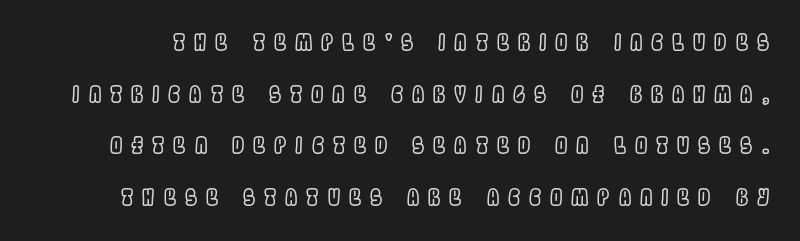
Q: Is the text italic (slanted)? A: No, it is upright.
Q: Is the text underlined? A: No.
Q: Is the spacing between letters normal or unusually wide? A: Unusually wide.
Q: Is the spacing between lines tight, normal or loose? A: Loose.
